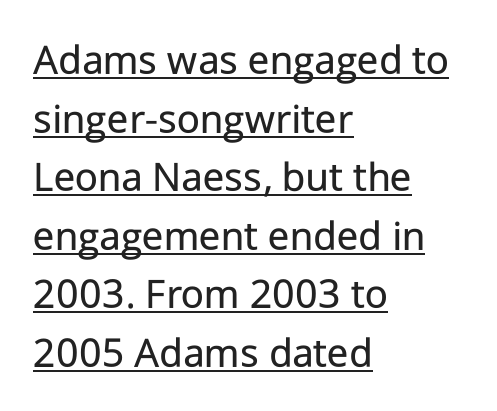
Q: Is the text bold? A: No.
Q: Is the text italic (slanted)? A: No, it is upright.
Q: Is the typeface a serif or a sans-serif typeface? A: Sans-serif.
Q: Is the text underlined? A: Yes.
Q: How is the paragraph aligned? A: Left-aligned.
Q: Is the spacing between letters normal or unusually wide? A: Normal.
Q: Is the spacing between lines tight, normal or loose? A: Normal.
Q: Width (condensed, normal, or wide)? A: Normal.
Q: Stroke contrast? A: Low.
Q: x-height? A: Medium.
Q: Monospaced? A: No.
